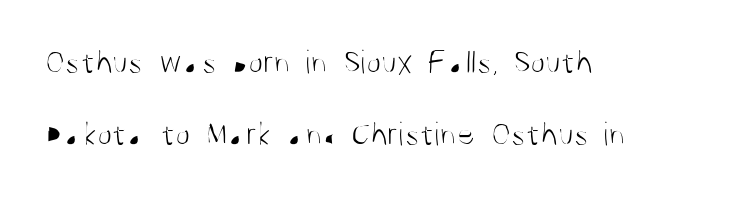
{"serif": "no", "italic": "no", "bold": "no", "weight": "light", "width": "condensed", "stroke_contrast": "medium", "x_height": "large", "monospaced": "no", "underline": "no", "align": "left", "line_spacing": "loose", "line_spacing_ratio": 2.12, "letter_spacing": "normal", "letter_spacing_em": 0.0, "glyph_px": 34}
